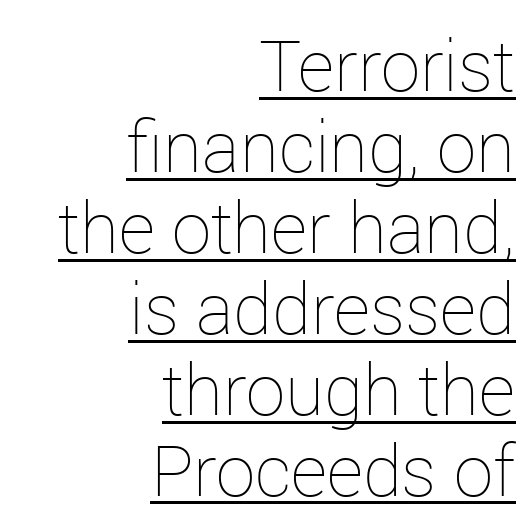
Q: Is the text bold? A: No.
Q: Is the text italic (slanted)? A: No, it is upright.
Q: Is the text underlined? A: Yes.
Q: How is the paragraph aligned? A: Right-aligned.
Q: Is the spacing between letters normal or unusually wide? A: Normal.
Q: Is the spacing between lines tight, normal or loose? A: Tight.
Q: Width (condensed, normal, or wide)? A: Normal.
Q: Stroke contrast? A: Low.
Q: x-height? A: Medium.
Q: Monospaced? A: No.
